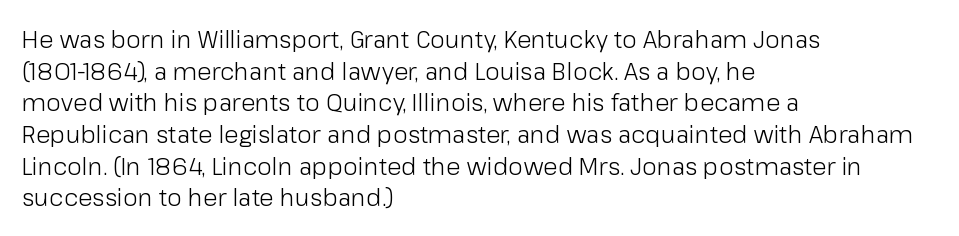
Q: Is the text bold? A: No.
Q: Is the text italic (slanted)? A: No, it is upright.
Q: Is the text underlined? A: No.
Q: How is the paragraph aligned? A: Left-aligned.
Q: Is the spacing between letters normal or unusually wide? A: Normal.
Q: Is the spacing between lines tight, normal or loose? A: Normal.
